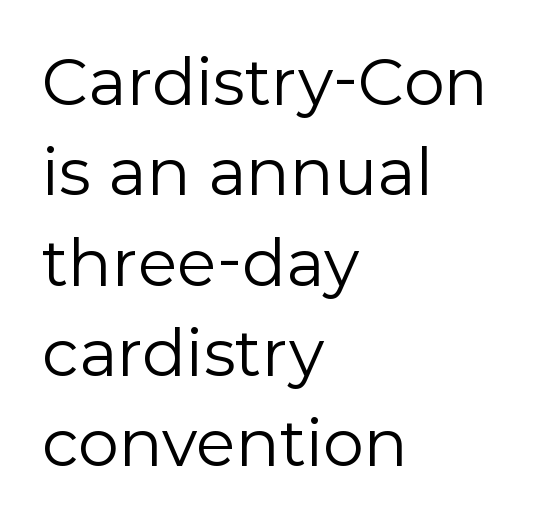
{"serif": "no", "italic": "no", "bold": "no", "weight": "regular", "width": "normal", "stroke_contrast": "low", "x_height": "medium", "monospaced": "no", "underline": "no", "align": "left", "line_spacing": "normal", "line_spacing_ratio": 1.39, "letter_spacing": "normal", "letter_spacing_em": 0.0, "glyph_px": 65}
